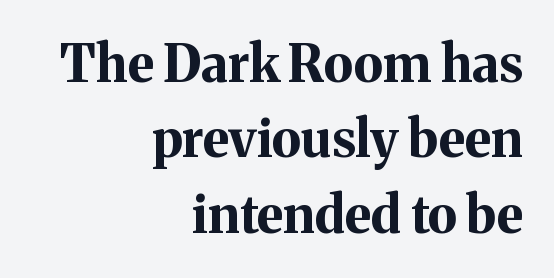
These lines are composed in type with serifs. Regarding leading, the lines here are spaced in the standard way. Is the letter spacing exaggerated? No — it looks like the ordinary default. Heavy, bold letterforms. The typography opts for an upright posture over an oblique one. Horizontal alignment here is rightward, an uncommon choice for prose.
